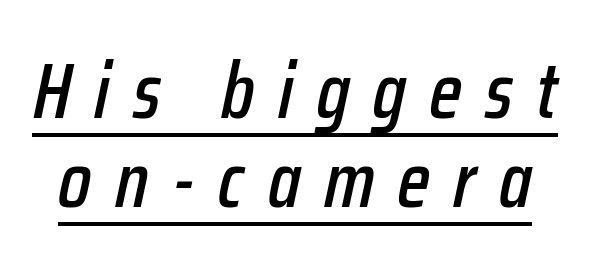
Q: Is the text italic (slanted)? A: Yes, it leans right by about 12 degrees.
Q: Is the text underlined? A: Yes.
Q: Is the spacing between letters normal or unusually wide? A: Unusually wide.
Q: Is the spacing between lines tight, normal or loose? A: Tight.
Q: Width (condensed, normal, or wide)? A: Condensed.
Q: Stroke contrast? A: Low.
Q: x-height? A: Medium.
Q: Monospaced? A: No.
